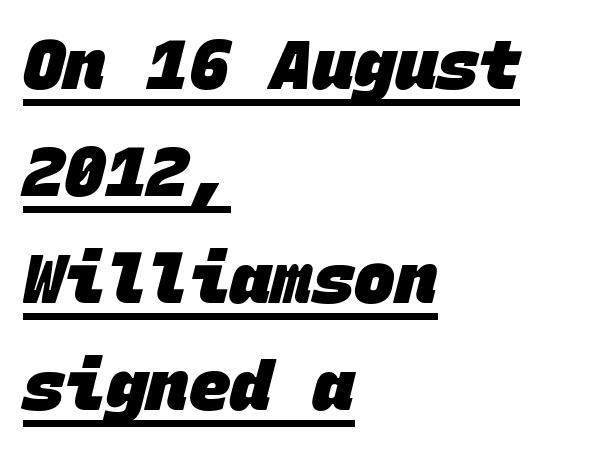
Q: Is the text bold? A: Yes.
Q: Is the typeface a serif or a sans-serif typeface? A: Sans-serif.
Q: Is the text underlined? A: Yes.
Q: How is the paragraph aligned? A: Left-aligned.
Q: Is the spacing between letters normal or unusually wide? A: Normal.
Q: Is the spacing between lines tight, normal or loose? A: Normal.
Q: Width (condensed, normal, or wide)? A: Normal.
Q: Stroke contrast? A: Low.
Q: x-height? A: Large.
Q: Monospaced? A: Yes.
